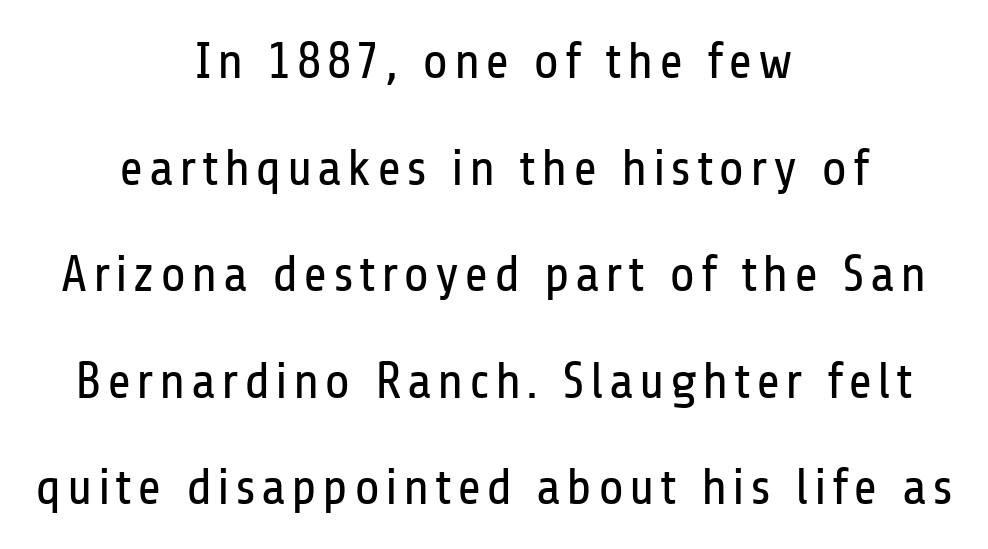
Q: Is the text bold? A: No.
Q: Is the text italic (slanted)? A: No, it is upright.
Q: Is the typeface a serif or a sans-serif typeface? A: Sans-serif.
Q: Is the text underlined? A: No.
Q: How is the paragraph aligned? A: Centered.
Q: Is the spacing between lines tight, normal or loose? A: Loose.
Q: Width (condensed, normal, or wide)? A: Condensed.
Q: Stroke contrast? A: Low.
Q: x-height? A: Medium.
Q: Monospaced? A: No.
